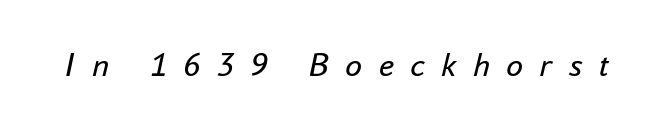
{"italic": "yes", "lean": "right", "slant_degrees": 16, "bold": "no", "weight": "regular", "width": "normal", "stroke_contrast": "low", "x_height": "small", "monospaced": "no", "underline": "no", "letter_spacing": "wide", "letter_spacing_em": 0.48, "glyph_px": 34}
